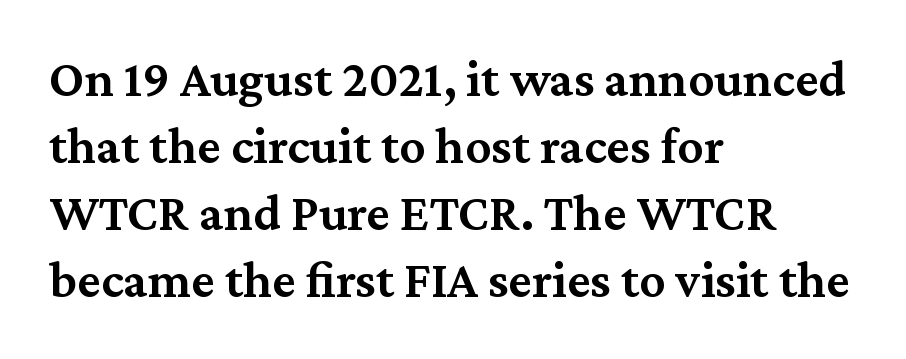
The image shows 52 px semibold serif type, upright; set left-aligned, normal line spacing (1.29x), normal letter spacing, not underlined; medium stroke contrast and a medium x-height.
